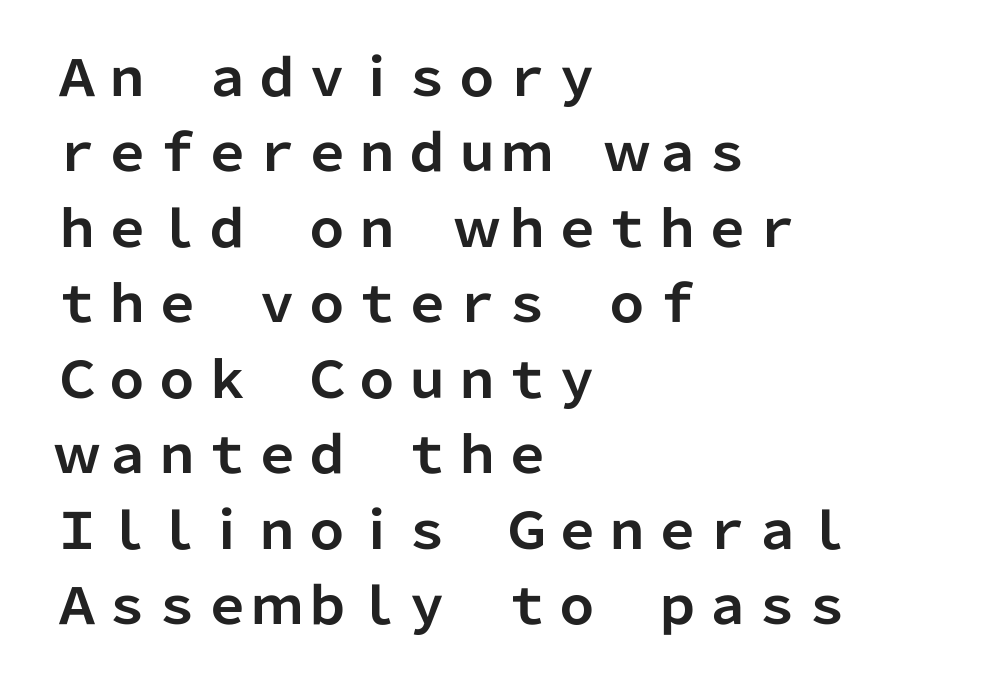
{"serif": "no", "italic": "no", "bold": "yes", "weight": "bold", "width": "normal", "stroke_contrast": "low", "x_height": "medium", "monospaced": "no", "underline": "no", "align": "left", "line_spacing": "normal", "line_spacing_ratio": 1.51, "letter_spacing": "normal", "letter_spacing_em": 0.0, "glyph_px": 50}
